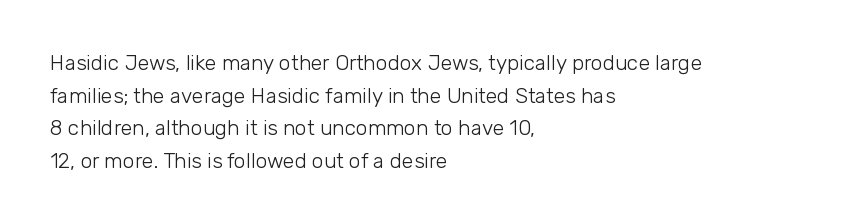
The axis of the letterforms is exactly vertical. Here the glyphs are tracked normally, forming tight word shapes. Descenders hang freely into open space. Line beginnings align vertically; line endings do not. The rows are spaced the way most documents space them.
